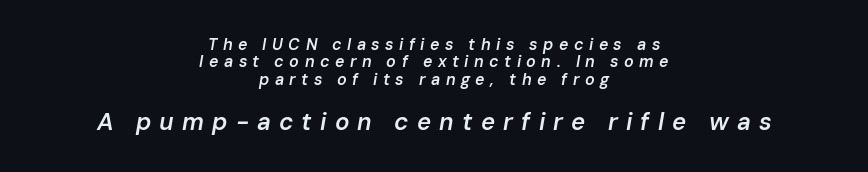
Short and long lines alike share a common midpoint. Is the type bold? Partly — it's a semibold, heavier than regular but not fully bold. Does the leading feel generous? Not at all — it's pinched. Tracking value appears strongly positive — letters spread wide.
